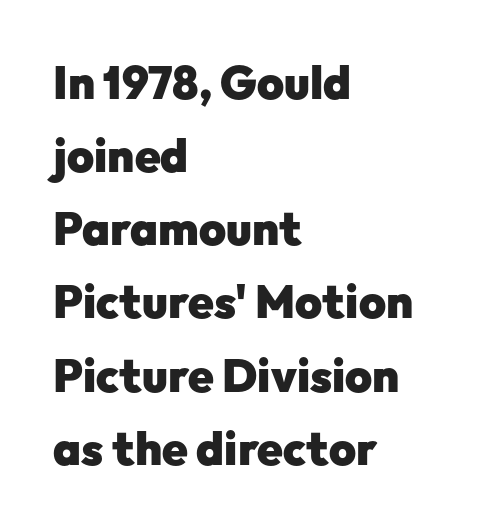
Q: Is the text bold? A: Yes.
Q: Is the text italic (slanted)? A: No, it is upright.
Q: Is the typeface a serif or a sans-serif typeface? A: Sans-serif.
Q: Is the text underlined? A: No.
Q: How is the paragraph aligned? A: Left-aligned.
Q: Is the spacing between letters normal or unusually wide? A: Normal.
Q: Is the spacing between lines tight, normal or loose? A: Normal.
Q: Width (condensed, normal, or wide)? A: Normal.
Q: Stroke contrast? A: Low.
Q: x-height? A: Medium.
Q: Monospaced? A: No.
